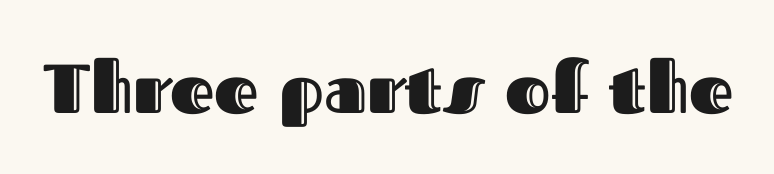
No italicization has been applied; the sample stays upright. Nobody touched the tracking dial on this one. Is this a fixed-width face? No — the glyphs have proportional, varying widths. Clear beneath every line of the passage.
